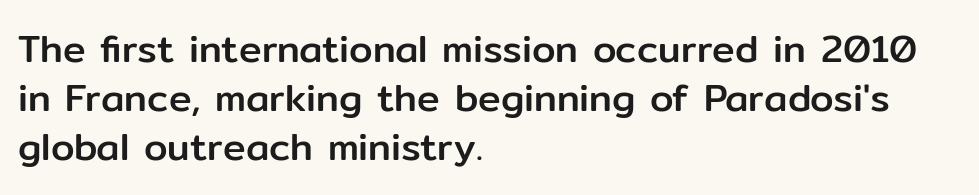
The image shows 38 px sans-serif type, upright; set left-aligned, normal line spacing (1.29x), normal letter spacing, not underlined; low stroke contrast and a medium x-height.
